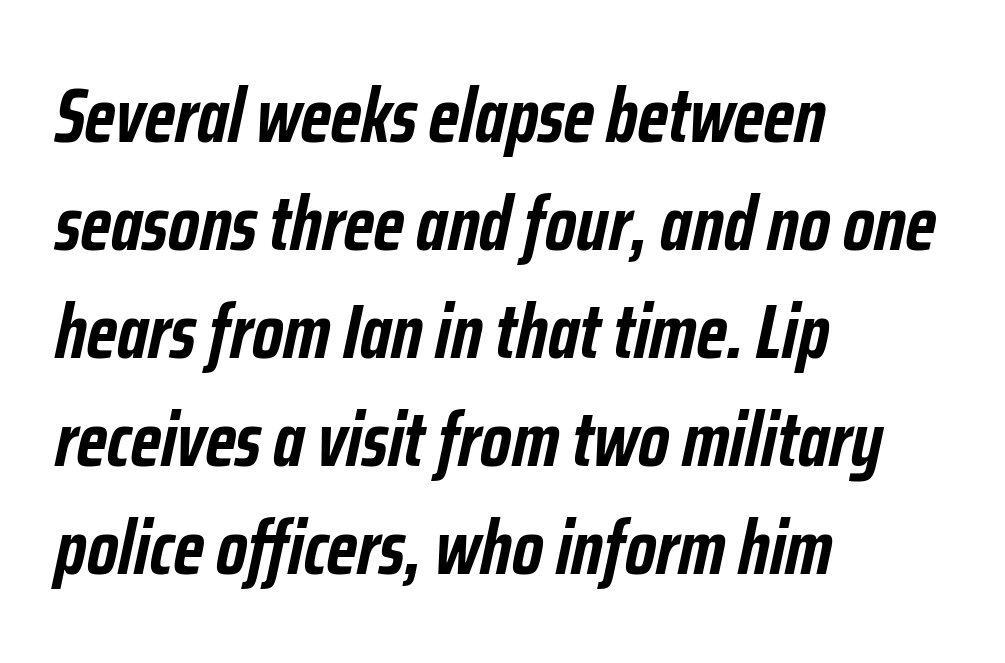
The gaps between neighbouring characters are ordinary and unremarkable. Notice how the passage keeps a crisp vertical edge on the left only. Leading matches the norm, producing a regular column. The typesetting leans heavy: a genuine bold. Has an underline been added? It has not. Note the varied advance widths — an 'i' is clearly narrower than an 'm'.
